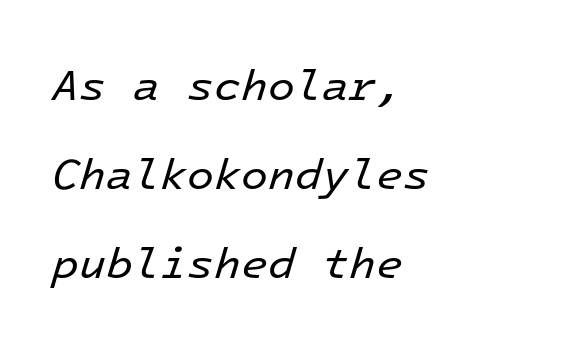
Q: Is the text bold? A: No.
Q: Is the text italic (slanted)? A: Yes, it leans right by about 16 degrees.
Q: Is the text underlined? A: No.
Q: How is the paragraph aligned? A: Left-aligned.
Q: Is the spacing between letters normal or unusually wide? A: Normal.
Q: Is the spacing between lines tight, normal or loose? A: Loose.
Q: Width (condensed, normal, or wide)? A: Normal.
Q: Stroke contrast? A: Low.
Q: x-height? A: Medium.
Q: Monospaced? A: Yes.
